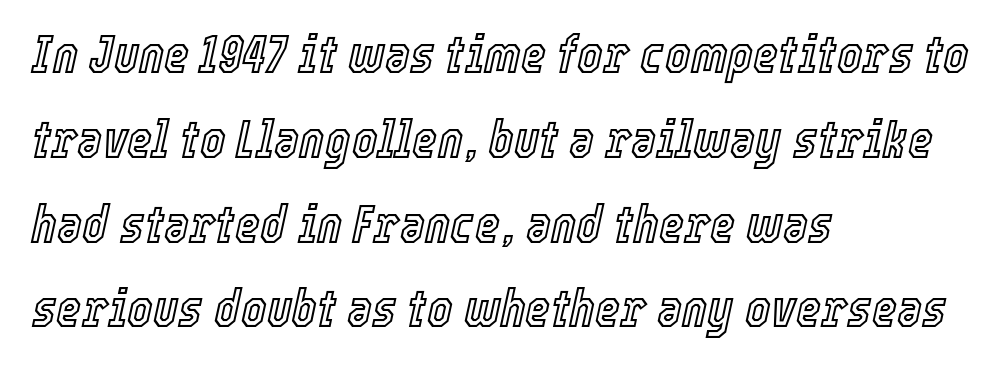
The image shows 54 px condensed type, italic (leaning right); set left-aligned, normal line spacing (1.57x), normal letter spacing, not underlined; a medium x-height.
